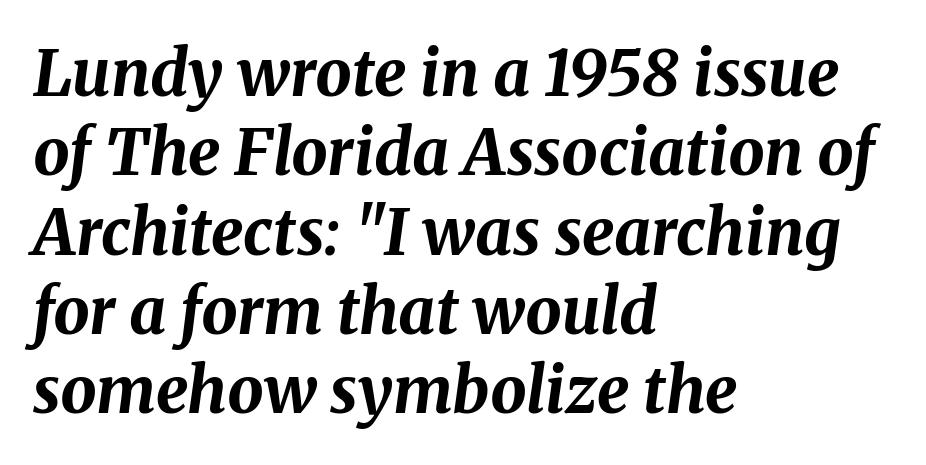
The whole block is typeset with a tilt. Pretty heavy lettering here — definitely bold. Looks like regular typesetting: each glyph gets only the width it needs. Descender tails drop into unmarked territory.
